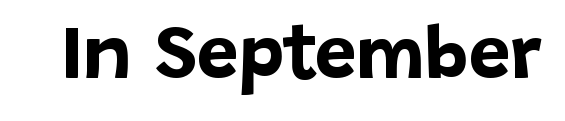
{"serif": "no", "italic": "no", "bold": "yes", "weight": "bold", "width": "normal", "stroke_contrast": "low", "x_height": "large", "monospaced": "no", "underline": "no", "letter_spacing": "normal", "letter_spacing_em": 0.0, "glyph_px": 74}
